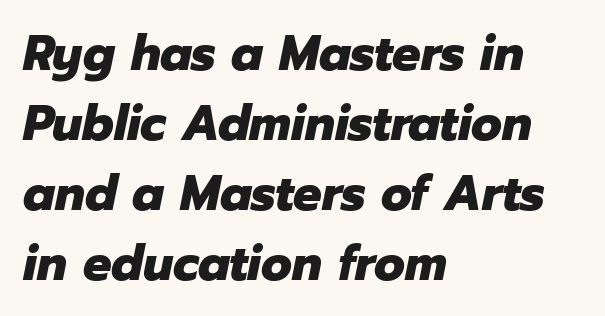
Q: Is the text bold? A: Yes.
Q: Is the text italic (slanted)? A: Yes, it leans right by about 12 degrees.
Q: Is the text underlined? A: No.
Q: How is the paragraph aligned? A: Left-aligned.
Q: Is the spacing between letters normal or unusually wide? A: Normal.
Q: Is the spacing between lines tight, normal or loose? A: Normal.
Q: Width (condensed, normal, or wide)? A: Normal.
Q: Stroke contrast? A: Low.
Q: x-height? A: Medium.
Q: Monospaced? A: No.
